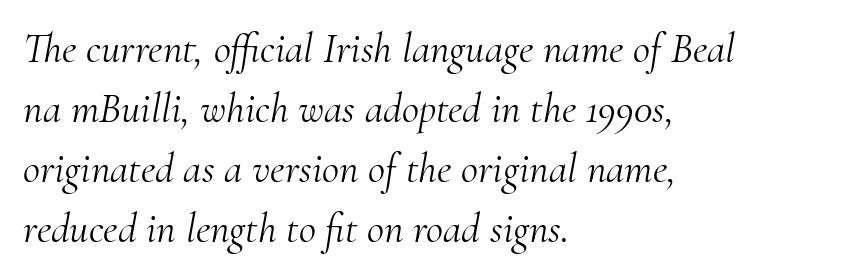
Q: Is the text bold? A: No.
Q: Is the text italic (slanted)? A: Yes, it leans right by about 10 degrees.
Q: Is the typeface a serif or a sans-serif typeface? A: Serif.
Q: Is the text underlined? A: No.
Q: How is the paragraph aligned? A: Left-aligned.
Q: Is the spacing between letters normal or unusually wide? A: Normal.
Q: Is the spacing between lines tight, normal or loose? A: Normal.
Q: Width (condensed, normal, or wide)? A: Normal.
Q: Stroke contrast? A: Medium.
Q: x-height? A: Small.
Q: Monospaced? A: No.
